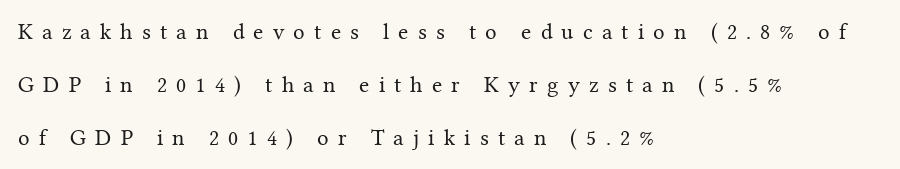
{"italic": "no", "bold": "no", "underline": "no", "align": "left", "line_spacing": "loose", "line_spacing_ratio": 2.3, "letter_spacing": "wide", "letter_spacing_em": 0.4, "glyph_px": 23}
